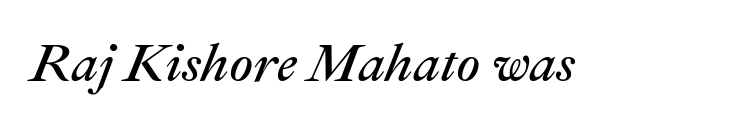
The image shows 53 px regular-weight type, italic (leaning right); set normal letter spacing, not underlined; medium stroke contrast and a medium x-height.
